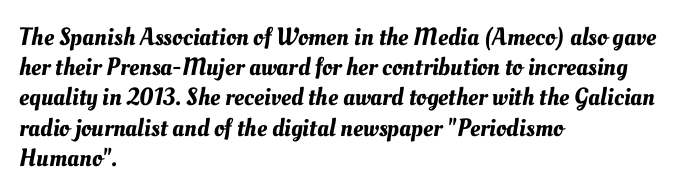
The image shows 25 px text type; set left-aligned, line spacing 1.21x, normal letter spacing, not underlined.
